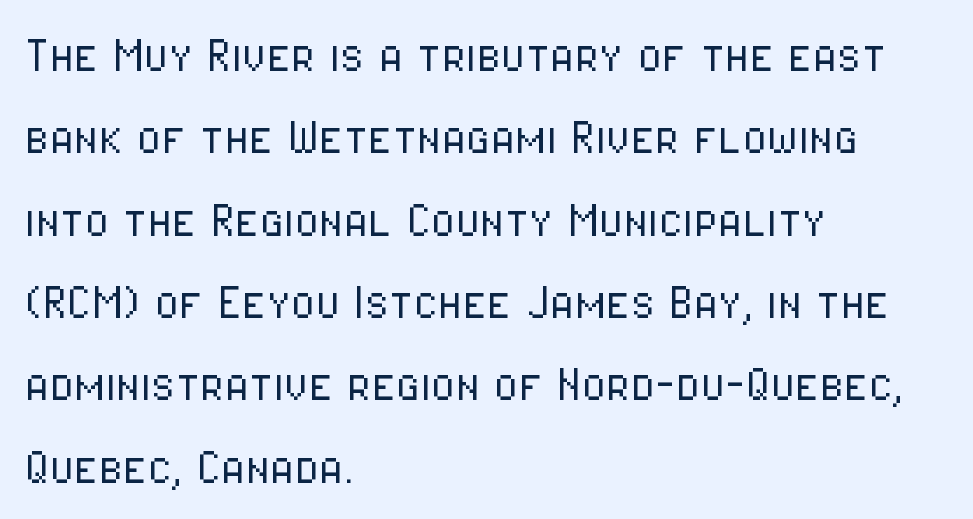
Q: Is the text bold? A: No.
Q: Is the text italic (slanted)? A: No, it is upright.
Q: Is the typeface a serif or a sans-serif typeface? A: Sans-serif.
Q: Is the text underlined? A: No.
Q: How is the paragraph aligned? A: Left-aligned.
Q: Is the spacing between letters normal or unusually wide? A: Normal.
Q: Is the spacing between lines tight, normal or loose? A: Normal.
Q: Width (condensed, normal, or wide)? A: Condensed.
Q: Stroke contrast? A: Low.
Q: x-height? A: Medium.
Q: Monospaced? A: No.
